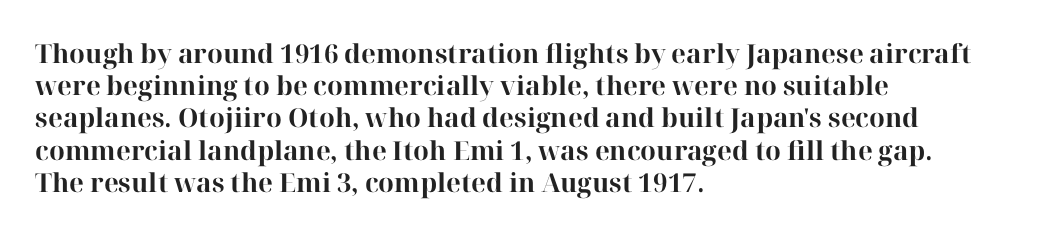
{"italic": "no", "bold": "yes", "underline": "no", "align": "left", "line_spacing_ratio": 1.24, "letter_spacing": "normal", "letter_spacing_em": 0.0, "glyph_px": 26}
